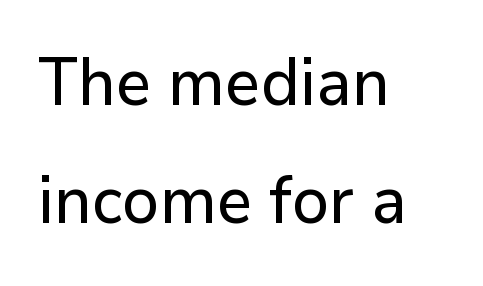
The image shows 66 px sans-serif type, upright; set left-aligned, line spacing 1.79x, normal letter spacing, not underlined; low stroke contrast and a medium x-height.
